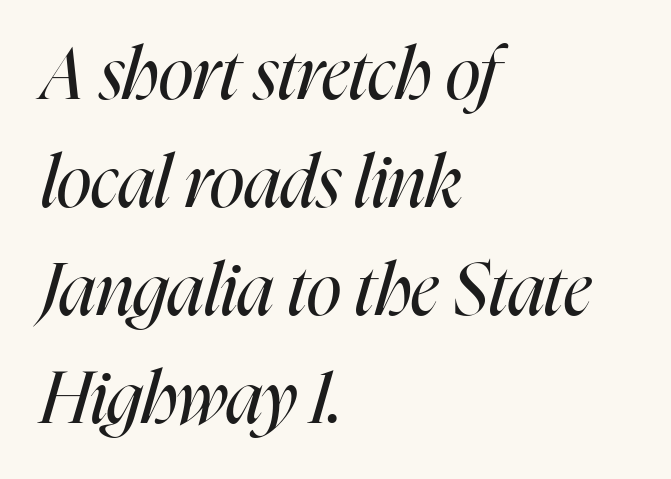
The passage shown is typed in a proportional face where columns would drift. Bare-footed words on every line. Horizontal alignment here is leftward, the default for most running prose. If you measured baseline to baseline, you'd find a middling distance. Ink coverage per letter is moderate at most. Nothing unusual about the tracking: characters are spaced as the font intends.
